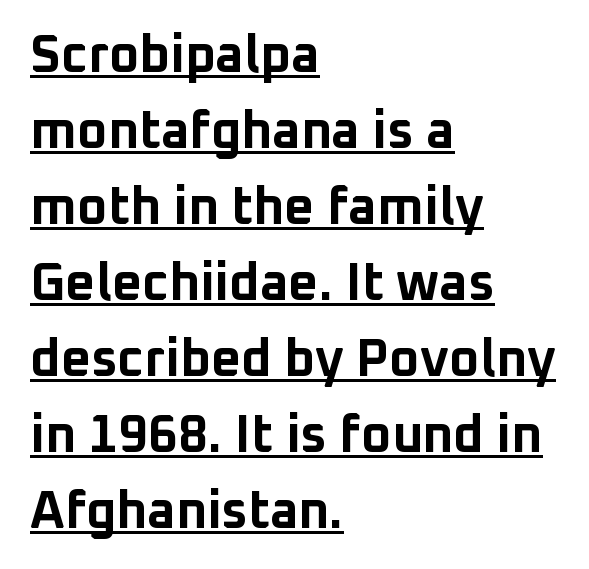
{"serif": "no", "italic": "no", "bold": "yes", "weight": "bold", "width": "normal", "stroke_contrast": "low", "x_height": "medium", "monospaced": "no", "underline": "yes", "align": "left", "line_spacing": "normal", "line_spacing_ratio": 1.46, "letter_spacing": "normal", "letter_spacing_em": 0.0, "glyph_px": 52}
